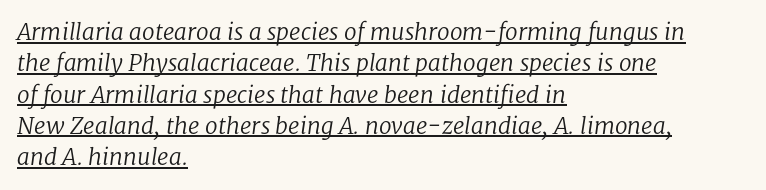
If you measured baseline to baseline, you'd find a middling distance. If you drew a line through each stem, it would be angled. The typesetting does not lean heavy: it is not bold. Caption: standard tracking, unaltered.
